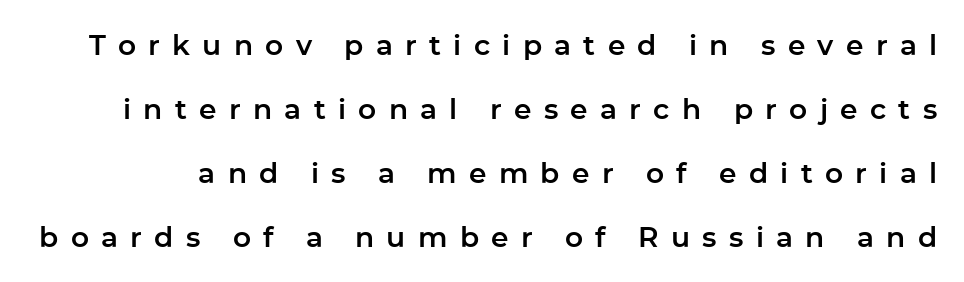
{"serif": "no", "italic": "no", "width": "normal", "stroke_contrast": "low", "x_height": "medium", "monospaced": "no", "underline": "no", "line_spacing": "loose", "line_spacing_ratio": 2.29, "letter_spacing": "wide", "letter_spacing_em": 0.44, "glyph_px": 28}
